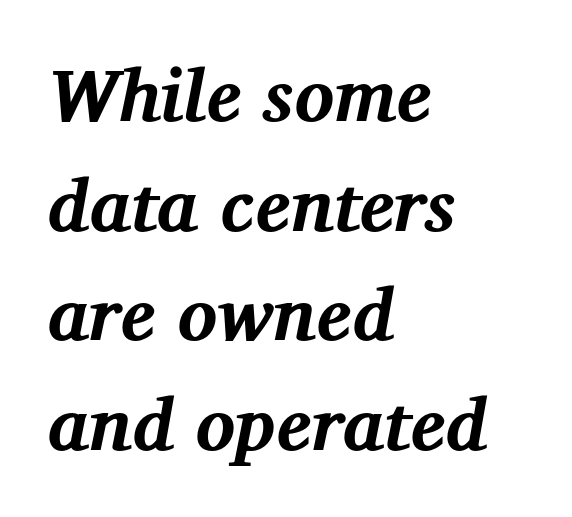
The face used here has the dense, thick strokes of a bold. Only glyphs here, with clear space below each row. The line texture is even and compact thanks to regular tracking. The passage shown is typeset with a serif family.
